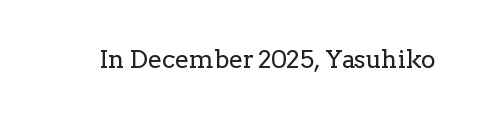
The image shows 25 px text type, upright; set normal letter spacing, not underlined.
